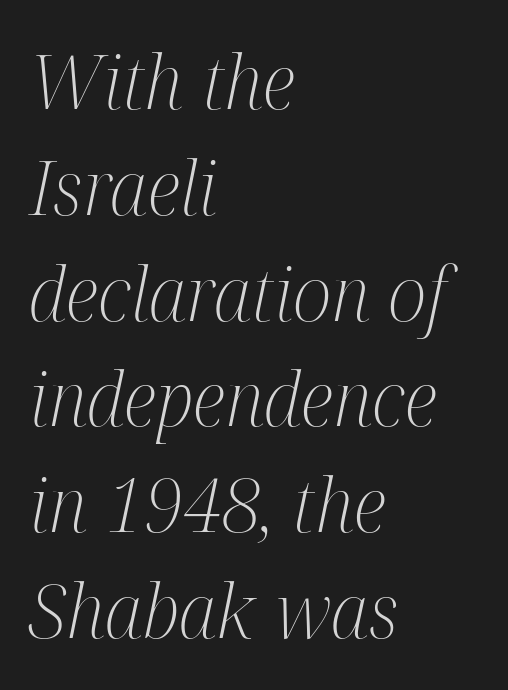
Q: Is the text bold? A: No.
Q: Is the text italic (slanted)? A: Yes, it leans right by about 12 degrees.
Q: Is the typeface a serif or a sans-serif typeface? A: Serif.
Q: Is the text underlined? A: No.
Q: How is the paragraph aligned? A: Left-aligned.
Q: Is the spacing between letters normal or unusually wide? A: Normal.
Q: Is the spacing between lines tight, normal or loose? A: Normal.
Q: Width (condensed, normal, or wide)? A: Condensed.
Q: Stroke contrast? A: Medium.
Q: x-height? A: Medium.
Q: Monospaced? A: No.
